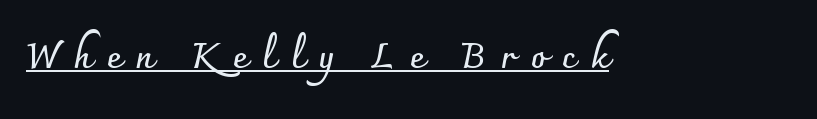
Q: Is the text bold? A: Yes.
Q: Is the text italic (slanted)? A: Yes.
Q: Is the typeface a serif or a sans-serif typeface? A: Sans-serif.
Q: Is the text underlined? A: Yes.
Q: Is the spacing between letters normal or unusually wide? A: Unusually wide.
Q: Width (condensed, normal, or wide)? A: Normal.
Q: Stroke contrast? A: Low.
Q: x-height? A: Small.
Q: Monospaced? A: No.
